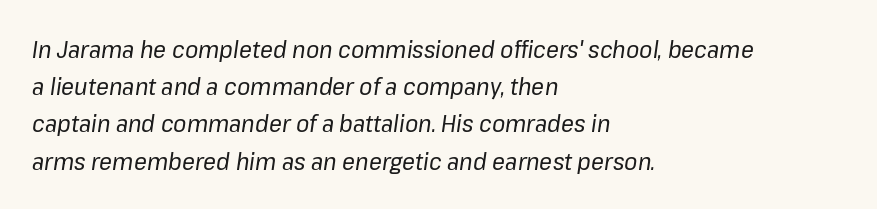
The foot of each line stays bare and open. Posture: slanted. Quick note: interline space is typical. Compared with a centered layout, this one pins lines to the left instead. Stroke thickness stays within the range of a standard reading face or lighter. How are the letters spaced? Ordinarily, with no added tracking.
